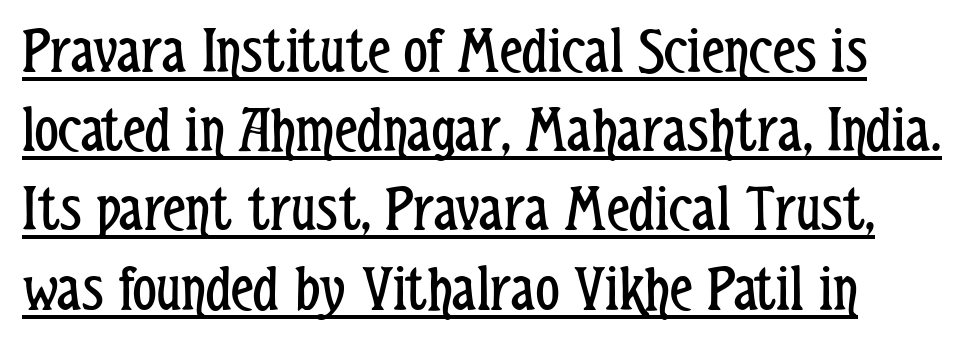
The weight tops out at a normal text grade. The letters stand upright; this is a roman face. Underlined type. Stroke terminals: plain, sans-serif.
